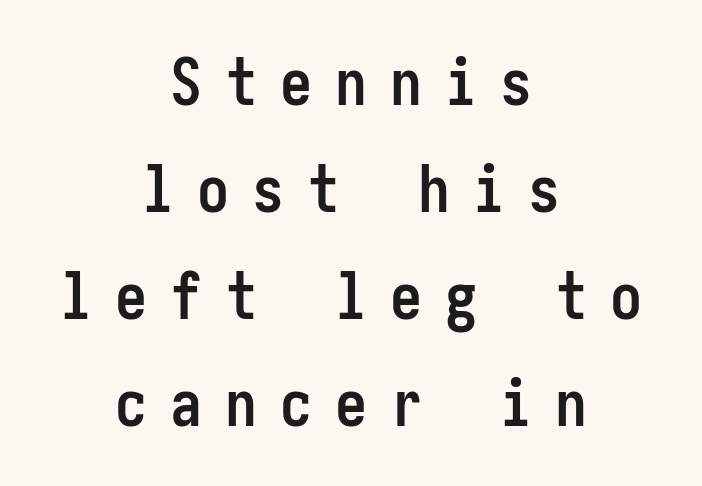
{"serif": "no", "italic": "no", "bold": "yes", "weight": "semibold", "width": "condensed", "stroke_contrast": "low", "x_height": "medium", "underline": "no", "align": "center", "line_spacing": "normal", "line_spacing_ratio": 1.67, "letter_spacing": "wide", "letter_spacing_em": 0.36, "glyph_px": 64}
